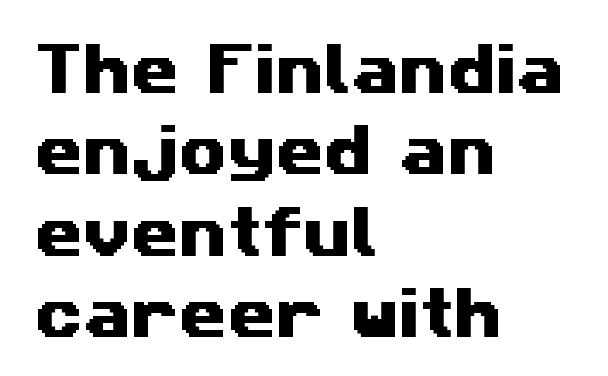
The letters advance in unequal steps, a hallmark of proportional type. The type is set solid horizontally, with unmodified tracking. Leftover space on each line is placed entirely after the last word. The foot of each line stays bare and open. The characters display no serif detailing; their extremities are plain. What's the leading like? Ordinary, nothing unusual.
